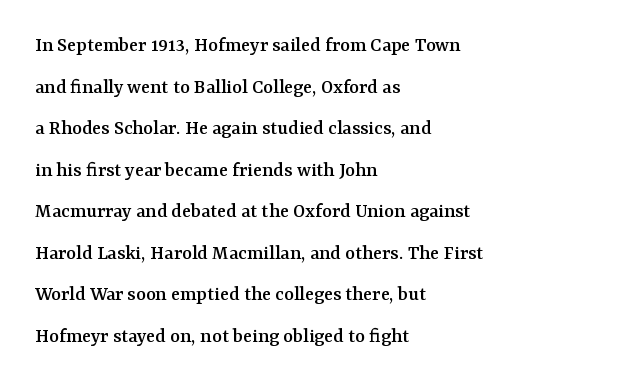
The image shows 21 px text type, upright; set left-aligned, loose line spacing (1.98x), normal letter spacing, not underlined.
